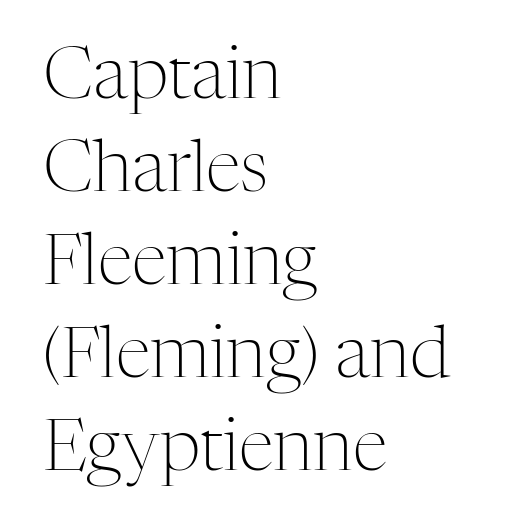
A typesetter would call this proportional, since set widths differ per character. Observe the serifs anchoring each vertical stroke in this sample. Quick note: underline off. A student would call this left alignment; a typographer would say flush left, rag right. Tracking here is standard; glyphs follow each other at the usual distance.
